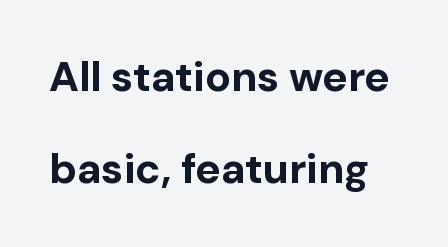
The image shows 42 px bold sans-serif type, upright; set loose line spacing (2.2x), normal letter spacing, not underlined; low stroke contrast and a medium x-height.
